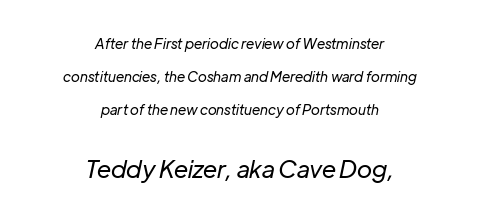
Q: Is the text bold? A: No.
Q: Is the text italic (slanted)? A: Yes, it leans right by about 12 degrees.
Q: Is the text underlined? A: No.
Q: How is the paragraph aligned? A: Centered.
Q: Is the spacing between letters normal or unusually wide? A: Normal.
Q: Is the spacing between lines tight, normal or loose? A: Loose.
Q: Which block of text is set in a larger size, the first (top) or the second (bottom)? A: The second (bottom) one.
